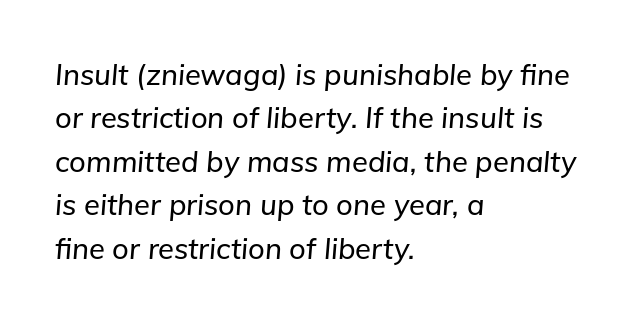
The space beneath each line is pristine and unruled. The compositor pushed each line to the left boundary. What stands out about the letter spacing? Nothing — it is the standard amount. The leading is moderate, giving the passage an even texture. Compared with ordinary roman type, these characters are visibly tilted. Here the designer chose a conventional face with non-uniform glyph widths.
